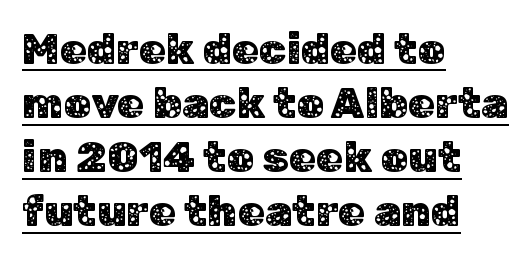
The image shows 44 px sans-serif type, upright; set left-aligned, line spacing 1.23x, normal letter spacing, underlined; low stroke contrast and a medium x-height.
